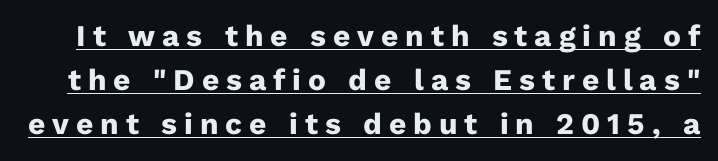
The image shows 30 px heavy sans-serif type, upright; set normal line spacing (1.47x), unusually wide letter spacing (+0.23 em), underlined; low stroke contrast and a medium x-height.
